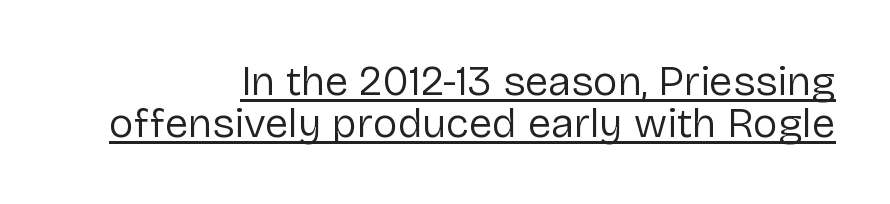
Q: Is the text bold? A: No.
Q: Is the text italic (slanted)? A: No, it is upright.
Q: Is the typeface a serif or a sans-serif typeface? A: Sans-serif.
Q: Is the text underlined? A: Yes.
Q: How is the paragraph aligned? A: Right-aligned.
Q: Is the spacing between letters normal or unusually wide? A: Normal.
Q: Is the spacing between lines tight, normal or loose? A: Tight.
Q: Width (condensed, normal, or wide)? A: Normal.
Q: Stroke contrast? A: Low.
Q: x-height? A: Medium.
Q: Monospaced? A: No.
